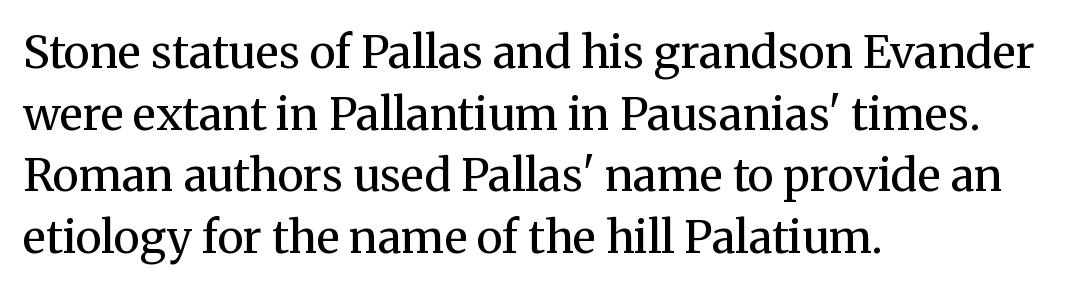
Q: Is the text bold? A: No.
Q: Is the text italic (slanted)? A: No, it is upright.
Q: Is the typeface a serif or a sans-serif typeface? A: Serif.
Q: Is the text underlined? A: No.
Q: How is the paragraph aligned? A: Left-aligned.
Q: Is the spacing between letters normal or unusually wide? A: Normal.
Q: Is the spacing between lines tight, normal or loose? A: Normal.
Q: Width (condensed, normal, or wide)? A: Normal.
Q: Stroke contrast? A: Medium.
Q: x-height? A: Medium.
Q: Monospaced? A: No.
